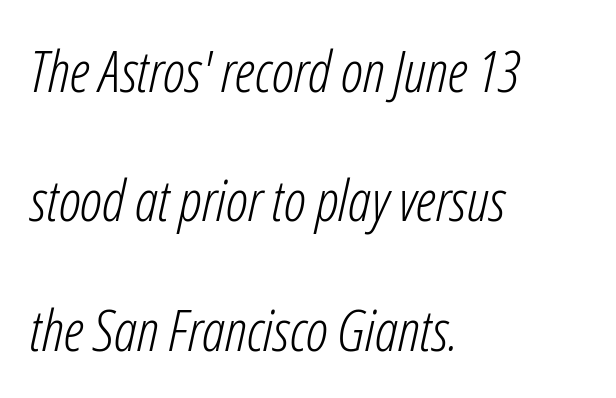
The image shows 58 px light, condensed type, italic (leaning right); set left-aligned, loose line spacing (2.23x), normal letter spacing, not underlined; low stroke contrast and a medium x-height.
